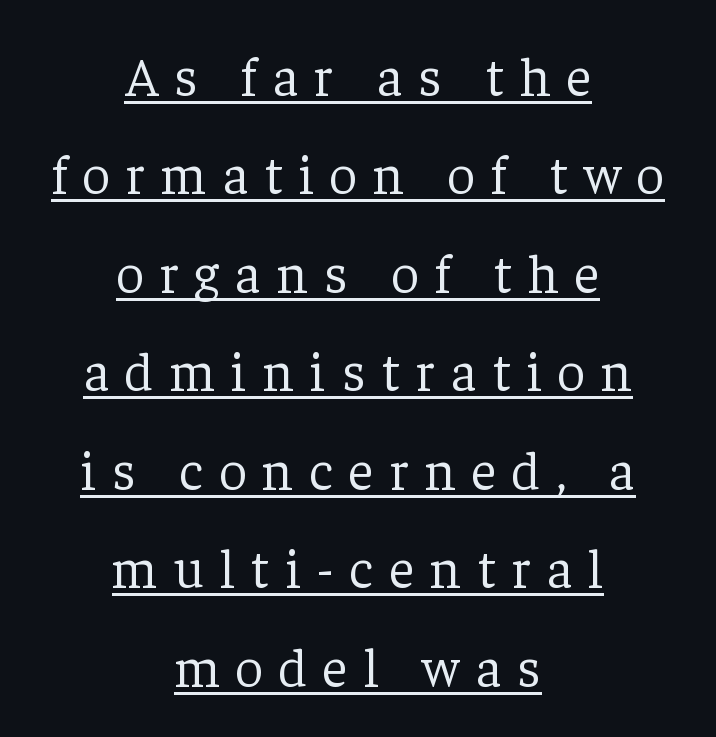
The image shows 55 px light serif type, upright; set centered, line spacing 1.79x, unusually wide letter spacing (+0.29 em), underlined; low stroke contrast and a medium x-height.
